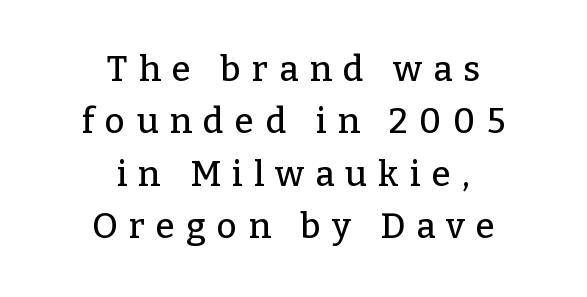
Q: Is the text italic (slanted)? A: No, it is upright.
Q: Is the typeface a serif or a sans-serif typeface? A: Serif.
Q: Is the text underlined? A: No.
Q: How is the paragraph aligned? A: Centered.
Q: Is the spacing between letters normal or unusually wide? A: Unusually wide.
Q: Is the spacing between lines tight, normal or loose? A: Normal.
Q: Width (condensed, normal, or wide)? A: Normal.
Q: Stroke contrast? A: Low.
Q: x-height? A: Medium.
Q: Monospaced? A: No.
